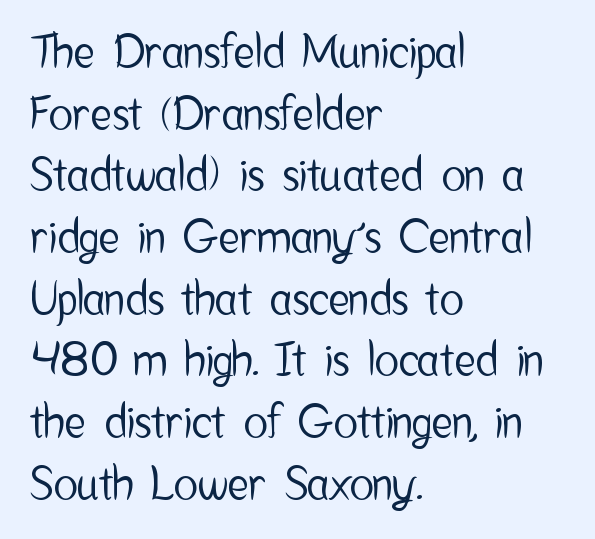
Q: Is the text italic (slanted)? A: No, it is upright.
Q: Is the typeface a serif or a sans-serif typeface? A: Sans-serif.
Q: Is the text underlined? A: No.
Q: How is the paragraph aligned? A: Left-aligned.
Q: Is the spacing between letters normal or unusually wide? A: Normal.
Q: Is the spacing between lines tight, normal or loose? A: Normal.
Q: Width (condensed, normal, or wide)? A: Condensed.
Q: Stroke contrast? A: Low.
Q: x-height? A: Medium.
Q: Monospaced? A: No.
